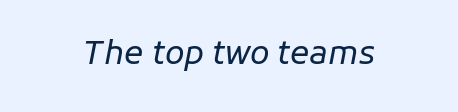
The image shows 32 px regular-weight type, italic (leaning right); set normal letter spacing, not underlined; low stroke contrast and a medium x-height.
